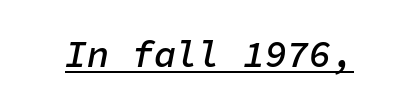
Each glyph is drawn with semibold strokes, heavier than normal yet not fully bold. Underlining? Definitely there. An italicized treatment has been applied to the whole sample. Every character here occupies the same horizontal width, giving the sample a typewriter-like rhythm. The face used here is rendered with its standard letterfit.
